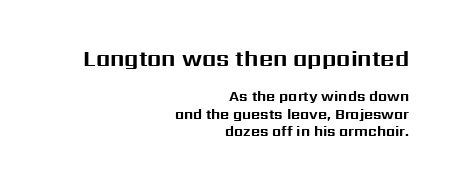
The string is rendered with underlining switched off. Nothing unusual about the tracking: characters are spaced as the font intends. The setting favours the right margin, as signatures and pull-quotes sometimes do. The glyphs have the mass of a bold cut.
